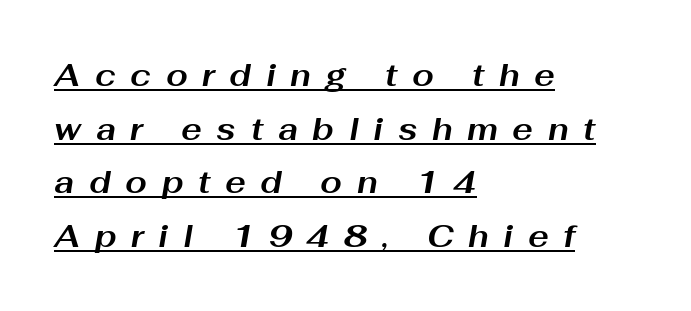
Q: Is the text bold? A: Yes.
Q: Is the text italic (slanted)? A: Yes, it leans right by about 10 degrees.
Q: Is the text underlined? A: Yes.
Q: How is the paragraph aligned? A: Left-aligned.
Q: Is the spacing between letters normal or unusually wide? A: Unusually wide.
Q: Width (condensed, normal, or wide)? A: Wide.
Q: Stroke contrast? A: Medium.
Q: x-height? A: Medium.
Q: Monospaced? A: No.
